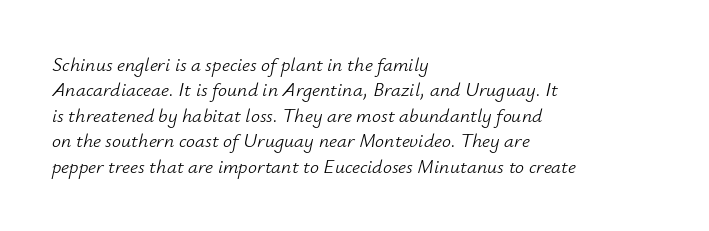
Rule under the text: the space is simply empty. Regarding leading, the lines here are spaced in the standard way. Where is the straight margin? On the left. The letters look calm and open, with moderate or lighter stems. The face used here is rendered with its standard letterfit. The glyphs look as if they've been sheared to an angle.
